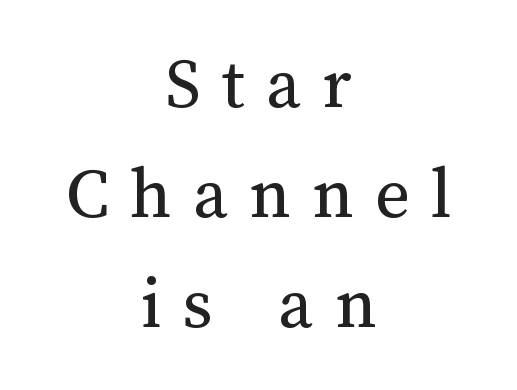
{"italic": "no", "bold": "no", "weight": "regular", "width": "normal", "stroke_contrast": "medium", "x_height": "medium", "monospaced": "no", "underline": "no", "align": "center", "line_spacing": "normal", "line_spacing_ratio": 1.47, "letter_spacing": "wide", "letter_spacing_em": 0.28, "glyph_px": 75}
